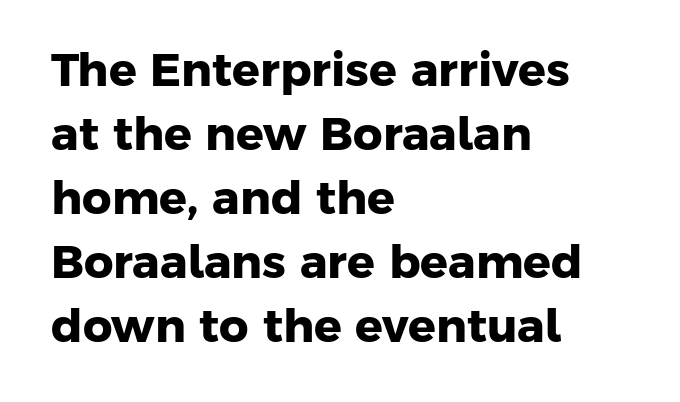
{"serif": "no", "bold": "yes", "weight": "heavy", "width": "normal", "stroke_contrast": "low", "x_height": "medium", "monospaced": "no", "underline": "no", "align": "left", "line_spacing": "normal", "line_spacing_ratio": 1.39, "letter_spacing": "normal", "letter_spacing_em": 0.0, "glyph_px": 46}
